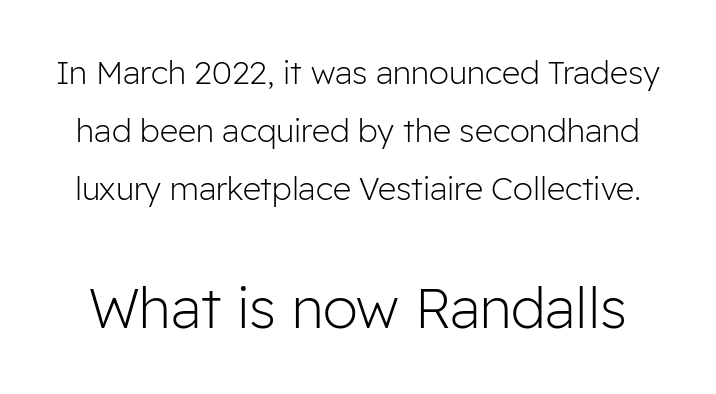
The image shows 56 px light sans-serif type, upright; set line spacing 1.82x, normal letter spacing, not underlined; the second (bottom) block is 1.75x larger; low stroke contrast and a medium x-height.
